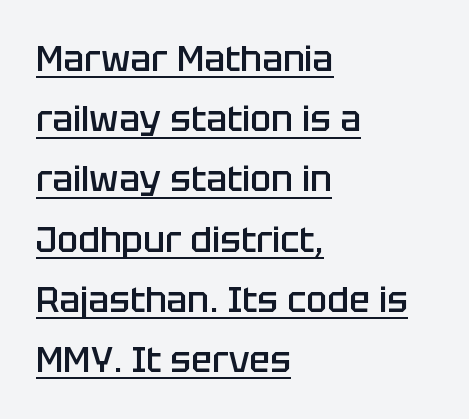
The image shows 35 px semibold sans-serif type, upright; set left-aligned, line spacing 1.72x, normal letter spacing, underlined; low stroke contrast and a large x-height.
